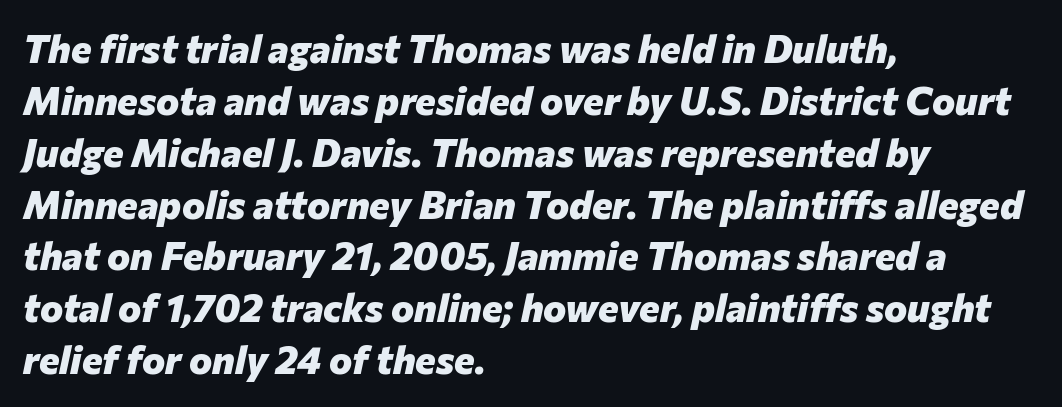
Q: Is the text bold? A: Yes.
Q: Is the text italic (slanted)? A: Yes, it leans right by about 12 degrees.
Q: Is the text underlined? A: No.
Q: How is the paragraph aligned? A: Left-aligned.
Q: Is the spacing between letters normal or unusually wide? A: Normal.
Q: Is the spacing between lines tight, normal or loose? A: Normal.
Q: Width (condensed, normal, or wide)? A: Normal.
Q: Stroke contrast? A: Low.
Q: x-height? A: Medium.
Q: Monospaced? A: No.
